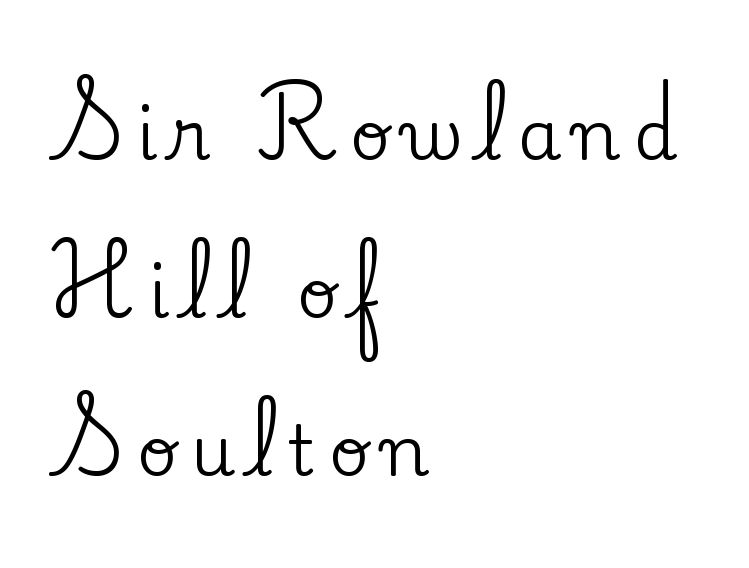
This is serif lettering, the kind often seen in printed books. Leading: increased. Descenders are the only things crossing below the line. The rendering uses natural spacing where letterforms have individual widths. Alignment: flush left. Designer's note — italics off, roman on.
